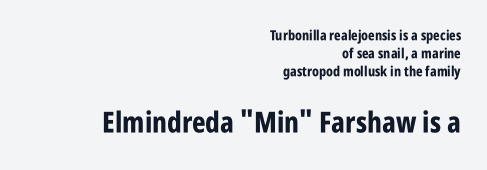
You could call the tracking neutral — neither tight nor loose. Unmarked baselines from the first word to the last. A typesetter would call this proportional, since set widths differ per character. If you drew a ruler down the right edge, every line would touch it.
